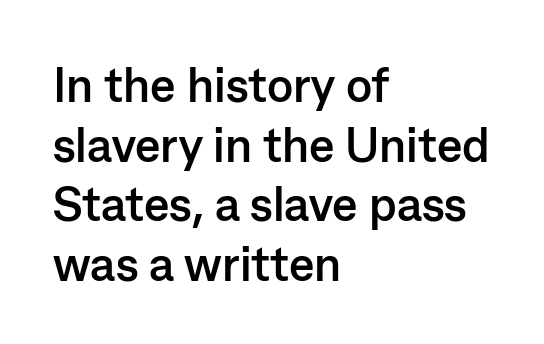
The image shows 48 px semibold sans-serif type, upright; set left-aligned, line spacing 1.24x, normal letter spacing, not underlined; low stroke contrast and a medium x-height.
